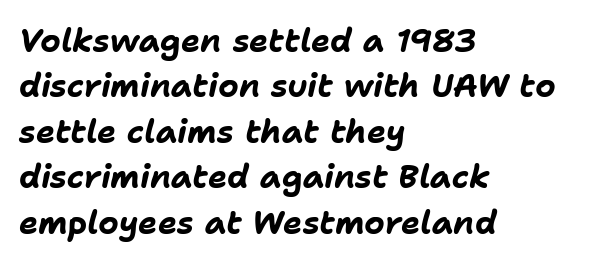
{"italic": "yes", "lean": "right", "slant_degrees": 11, "bold": "yes", "weight": "bold", "width": "normal", "stroke_contrast": "low", "x_height": "medium", "monospaced": "no", "underline": "no", "align": "left", "line_spacing": "normal", "line_spacing_ratio": 1.42, "letter_spacing": "normal", "letter_spacing_em": 0.0, "glyph_px": 32}
